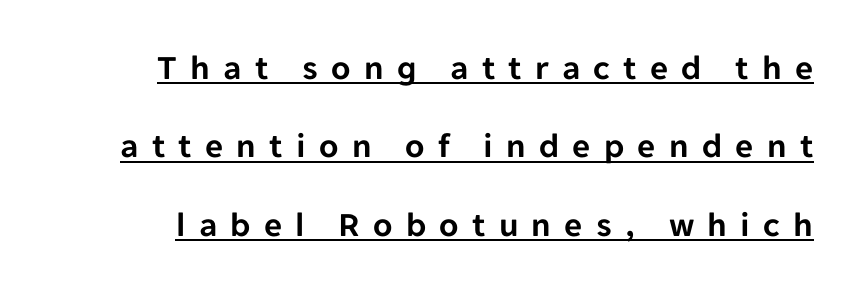
This sample carries an underscore along the baseline area. You can tell from the bare stems that sans-serif type was used. A typesetter would mark this as roman, not italic. These lines stand farther apart than default settings would place them. The rendering uses natural spacing where letterforms have individual widths. Students, note that the glyphs here are deliberately spaced far apart.
